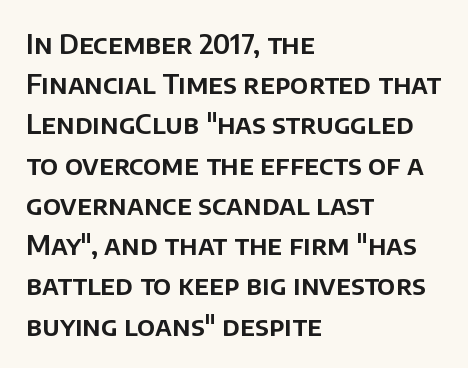
The image shows 27 px text type, upright; set left-aligned, normal line spacing (1.49x), normal letter spacing, not underlined.
